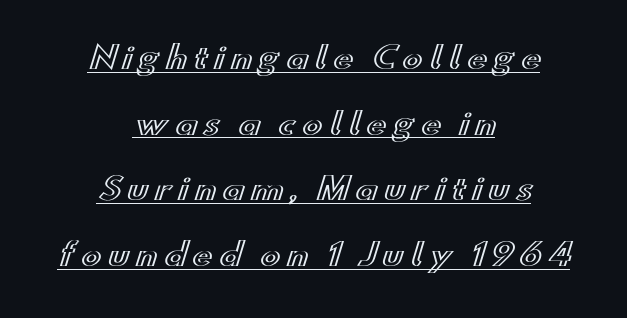
Q: Is the text italic (slanted)? A: Yes.
Q: Is the text underlined? A: Yes.
Q: How is the paragraph aligned? A: Centered.
Q: Is the spacing between letters normal or unusually wide? A: Unusually wide.
Q: Is the spacing between lines tight, normal or loose? A: Loose.
Q: Width (condensed, normal, or wide)? A: Wide.
Q: x-height? A: Small.
Q: Monospaced? A: No.
